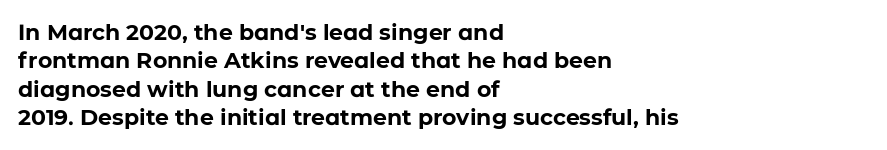
{"italic": "no", "bold": "yes", "underline": "no", "align": "left", "line_spacing": "normal", "line_spacing_ratio": 1.29, "letter_spacing": "normal", "letter_spacing_em": 0.0, "glyph_px": 22}
